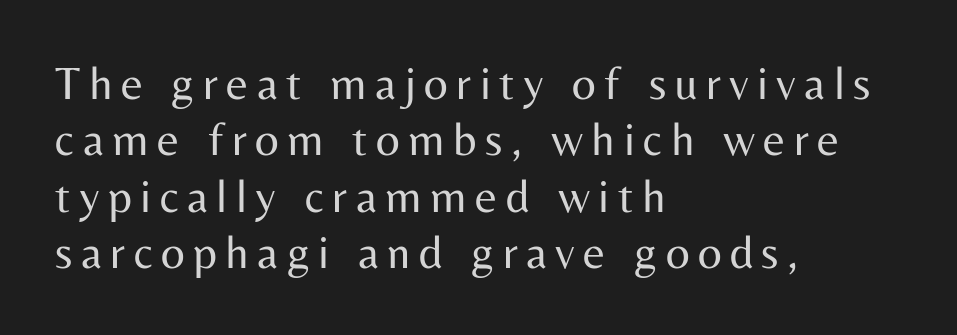
The image shows 47 px regular-weight sans-serif type, upright; set left-aligned, line spacing 1.2x, not underlined; medium stroke contrast and a medium x-height.
